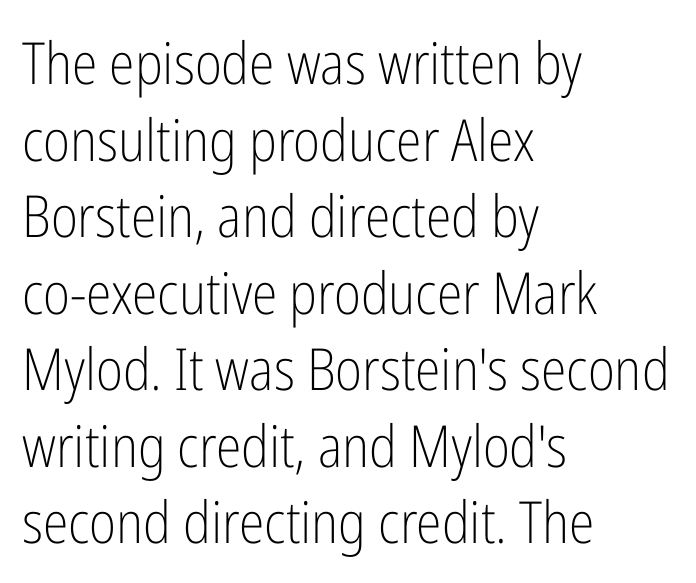
The image shows 58 px light, condensed sans-serif type, upright; set left-aligned, normal line spacing (1.32x), normal letter spacing, not underlined; low stroke contrast and a medium x-height.
